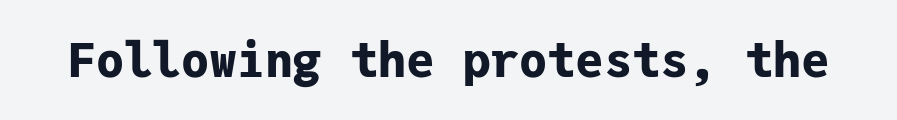
{"serif": "no", "italic": "no", "bold": "yes", "weight": "bold", "width": "normal", "stroke_contrast": "low", "x_height": "medium", "monospaced": "yes", "underline": "no", "letter_spacing": "normal", "letter_spacing_em": 0.0, "glyph_px": 47}
